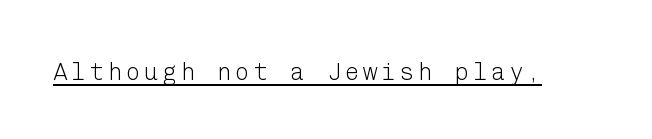
{"italic": "no", "bold": "no", "underline": "yes", "glyph_px": 24}
